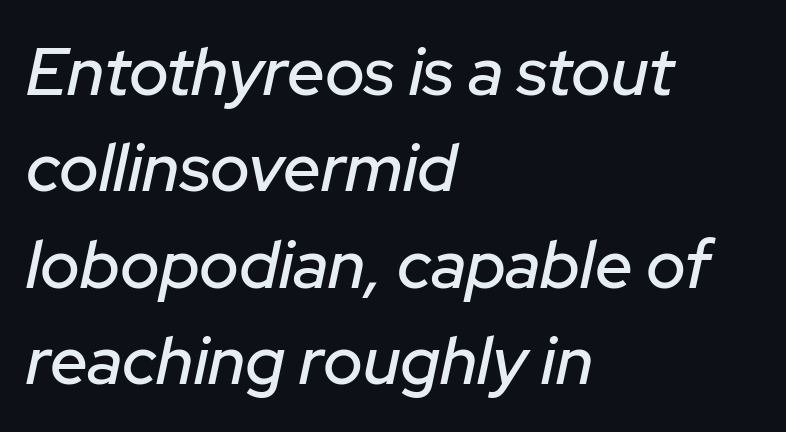
Q: Is the text italic (slanted)? A: Yes, it leans right by about 12 degrees.
Q: Is the text underlined? A: No.
Q: How is the paragraph aligned? A: Left-aligned.
Q: Is the spacing between letters normal or unusually wide? A: Normal.
Q: Is the spacing between lines tight, normal or loose? A: Normal.
Q: Width (condensed, normal, or wide)? A: Normal.
Q: Stroke contrast? A: Low.
Q: x-height? A: Medium.
Q: Monospaced? A: No.
